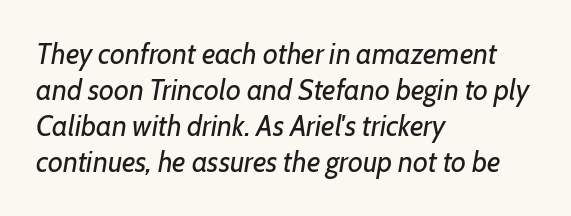
The image shows 29 px regular-weight type, italic (leaning right); set left-aligned, line spacing 1.24x, normal letter spacing, not underlined; low stroke contrast and a medium x-height.
